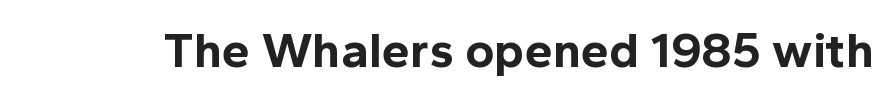
The face used here is a sans, in the tradition of grotesques and geometrics. Nobody touched the tracking dial on this one. Do the characters align in a grid? No, the font is proportional. Every stem runs plumb, perpendicular to the baseline. A full-strength bold gives these letters their thick strokes.
